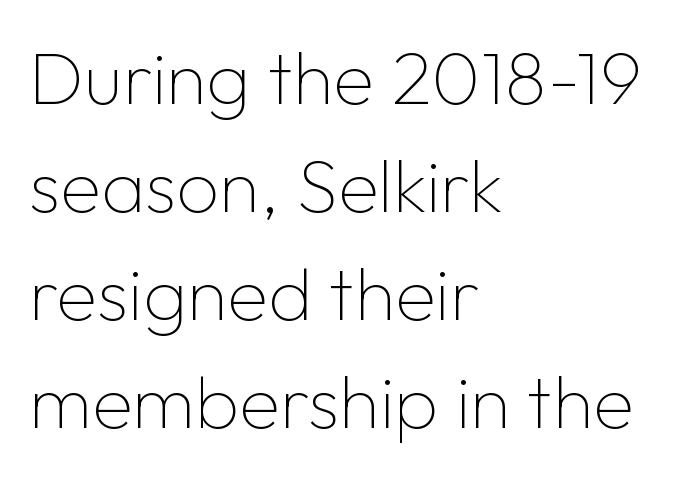
{"serif": "no", "italic": "no", "bold": "no", "weight": "thin", "width": "normal", "stroke_contrast": "low", "x_height": "medium", "monospaced": "no", "underline": "no", "align": "left", "line_spacing": "normal", "line_spacing_ratio": 1.44, "letter_spacing": "normal", "letter_spacing_em": 0.0, "glyph_px": 75}
